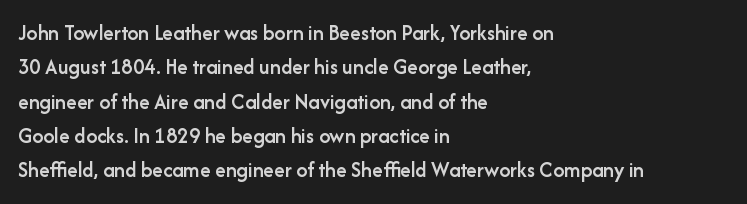
{"italic": "no", "bold": "semi", "underline": "no", "align": "left", "line_spacing": "normal", "line_spacing_ratio": 1.56, "letter_spacing": "normal", "letter_spacing_em": 0.0, "glyph_px": 22}
